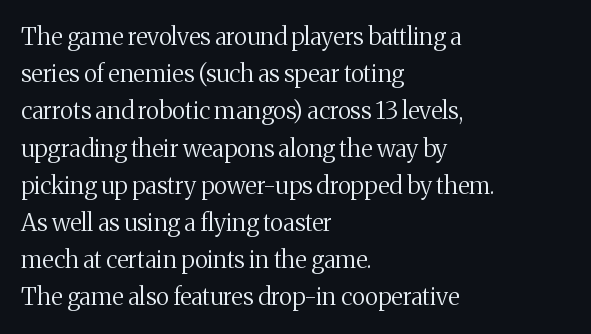
{"italic": "no", "bold": "no", "underline": "no", "align": "left", "line_spacing": "normal", "line_spacing_ratio": 1.55, "letter_spacing": "normal", "letter_spacing_em": 0.0, "glyph_px": 24}
